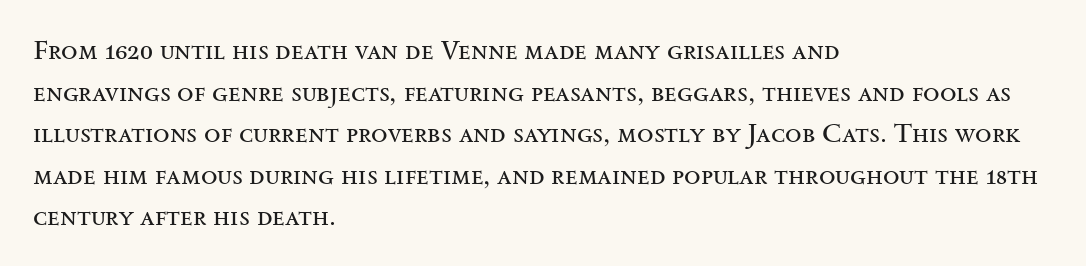
This sample uses an upright cut, with every glyph sitting square on the baseline. Lines of text with bare space underneath. The setting favours the left margin, as ordinary paragraphs usually do. Leading: standard. The typesetting does not lean heavy: it is not bold. You could call the tracking neutral — neither tight nor loose.
